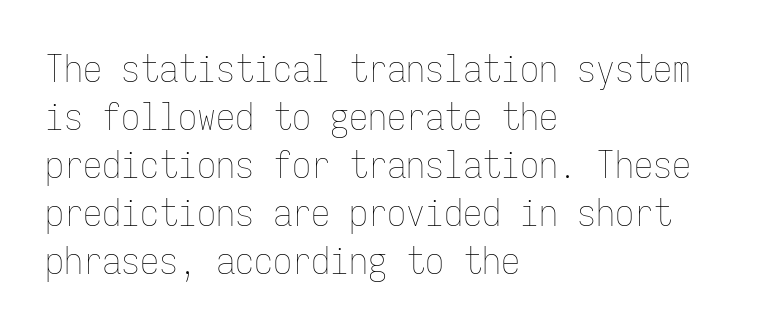
Descenders are the only things crossing below the line. The face used here is monospaced, like something from a code editor. These lines were composed using upright roman letters. A light-to-regular cut is what we see here. In CSS terms this would be text-align: left. Words appear dense and cohesive because spacing is normal.
